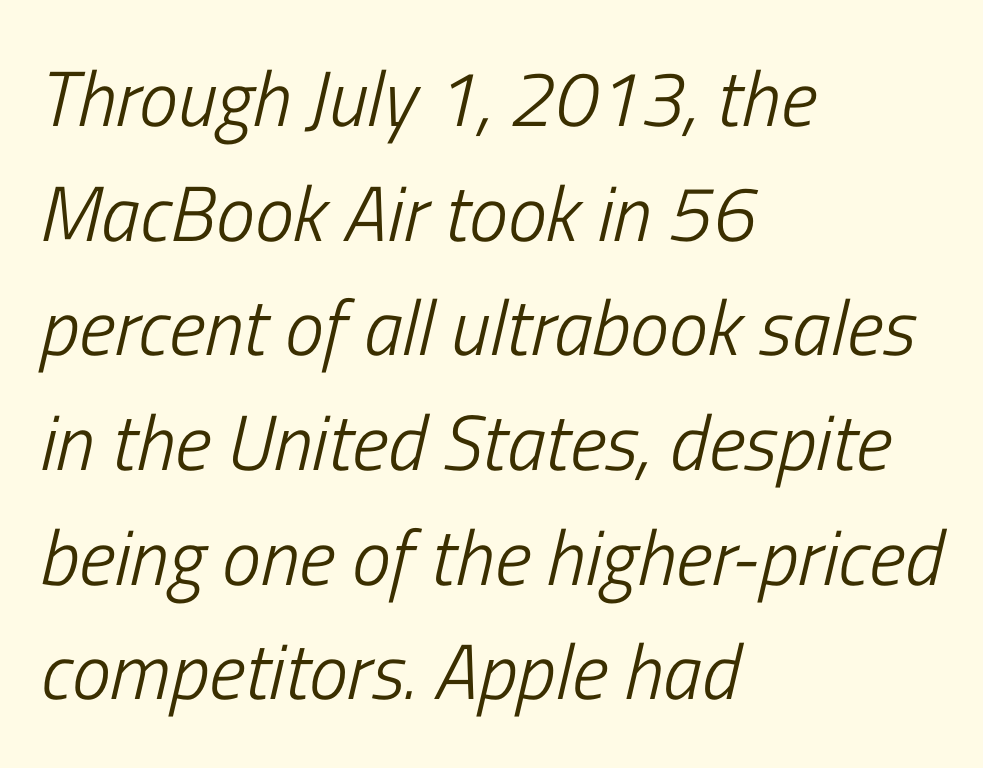
The image shows 78 px light, condensed type, italic (leaning right); set left-aligned, normal line spacing (1.47x), normal letter spacing, not underlined; low stroke contrast and a medium x-height.
